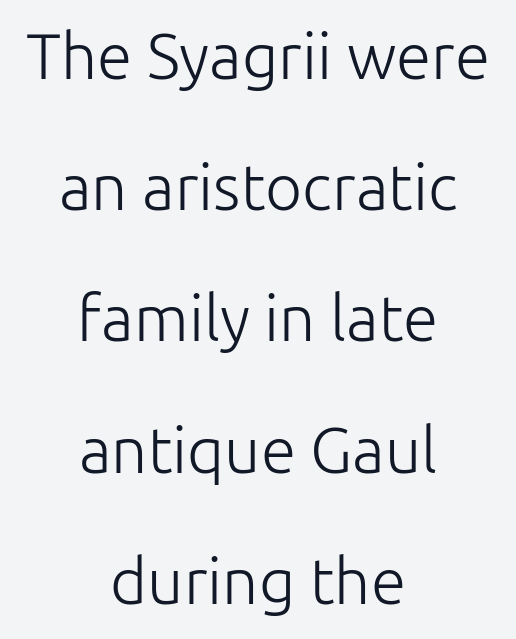
This is sans-serif lettering, the kind often seen on screens and signage. The passage shown is typed in a proportional face where columns would drift. Notice how the passage keeps no hard edge, just a central spine. Has an underline been added? It has not. Caption: standard tracking, unaltered. Each new line begins a long way beneath the previous one.
